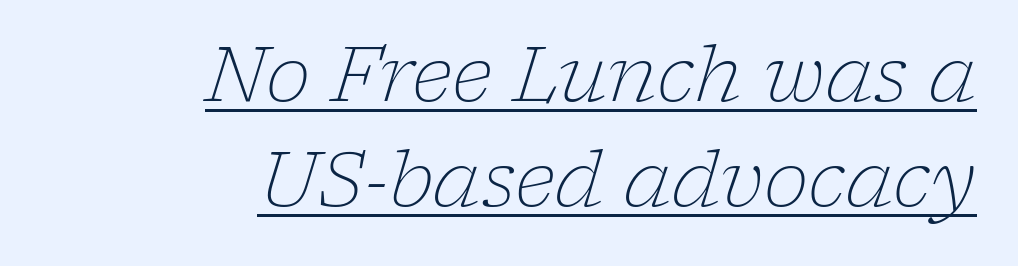
Q: Is the text bold? A: No.
Q: Is the text italic (slanted)? A: Yes, it leans right by about 17 degrees.
Q: Is the typeface a serif or a sans-serif typeface? A: Serif.
Q: Is the text underlined? A: Yes.
Q: How is the paragraph aligned? A: Right-aligned.
Q: Is the spacing between letters normal or unusually wide? A: Normal.
Q: Is the spacing between lines tight, normal or loose? A: Normal.
Q: Width (condensed, normal, or wide)? A: Normal.
Q: Stroke contrast? A: Low.
Q: x-height? A: Medium.
Q: Monospaced? A: No.
